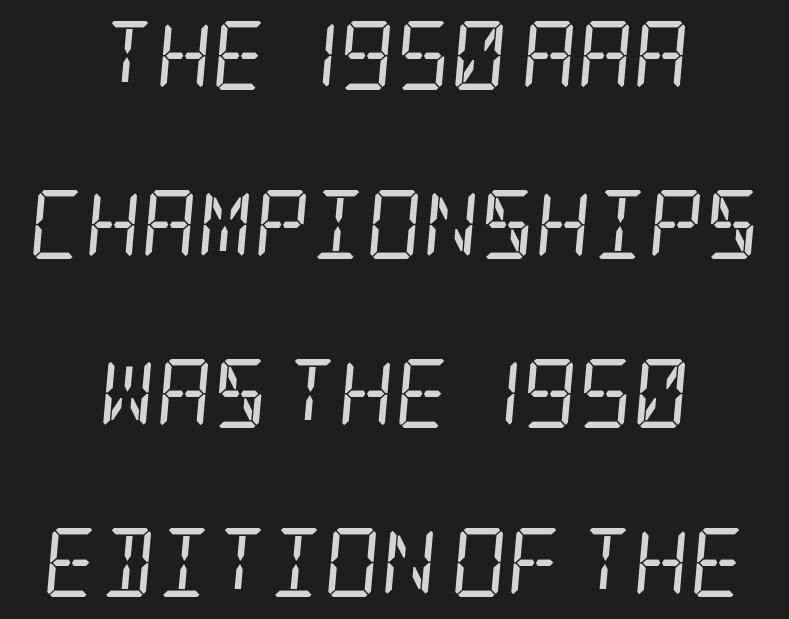
The image shows 69 px regular-weight, condensed serif type, italic (leaning right); set centered, loose line spacing (2.45x), normal letter spacing, not underlined; low stroke contrast and a large x-height.
